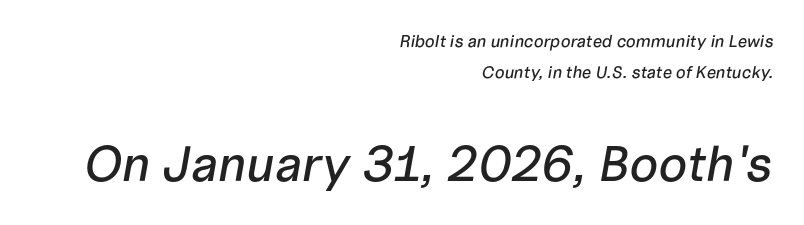
Q: Is the text italic (slanted)? A: Yes, it leans right by about 10 degrees.
Q: Is the text underlined? A: No.
Q: How is the paragraph aligned? A: Right-aligned.
Q: Is the spacing between letters normal or unusually wide? A: Normal.
Q: Which block of text is set in a larger size, the first (top) or the second (bottom)? A: The second (bottom) one.
Q: Width (condensed, normal, or wide)? A: Normal.
Q: Stroke contrast? A: Low.
Q: x-height? A: Medium.
Q: Monospaced? A: No.
